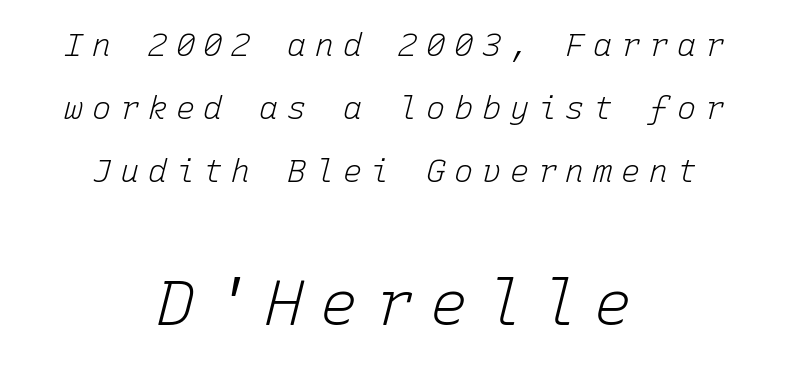
Q: Is the text bold? A: No.
Q: Is the text italic (slanted)? A: Yes, it leans right by about 15 degrees.
Q: Is the text underlined? A: No.
Q: How is the paragraph aligned? A: Centered.
Q: Is the spacing between letters normal or unusually wide? A: Unusually wide.
Q: Is the spacing between lines tight, normal or loose? A: Loose.
Q: Which block of text is set in a larger size, the first (top) or the second (bottom)? A: The second (bottom) one.
Q: Width (condensed, normal, or wide)? A: Normal.
Q: Stroke contrast? A: Low.
Q: x-height? A: Medium.
Q: Monospaced? A: Yes.
